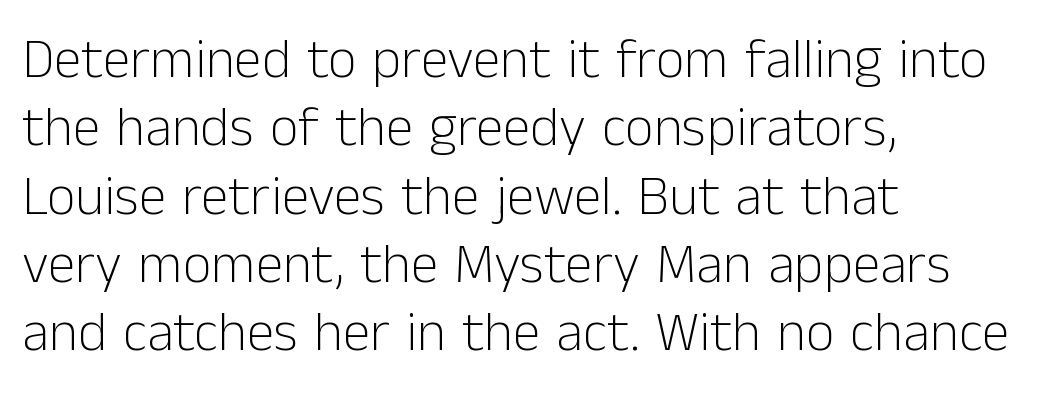
No italicization has been applied; the sample stays upright. These glyphs show unthickened strokes, regular width or finer. Caption: multi-line text, flush left, ragged right. Students, note that the glyphs here touch the page at normal intervals.
